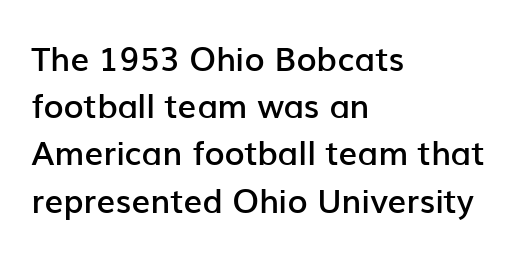
The image shows 33 px semibold sans-serif type, upright; set left-aligned, normal line spacing (1.43x), normal letter spacing, not underlined; low stroke contrast and a medium x-height.
